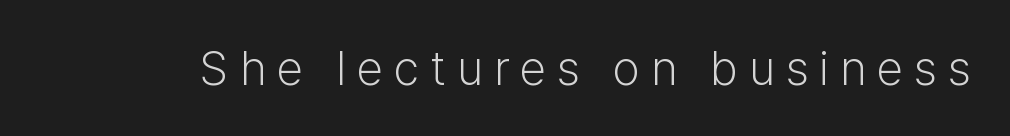
Q: Is the text bold? A: No.
Q: Is the text italic (slanted)? A: No, it is upright.
Q: Is the typeface a serif or a sans-serif typeface? A: Sans-serif.
Q: Is the text underlined? A: No.
Q: Is the spacing between letters normal or unusually wide? A: Unusually wide.
Q: Width (condensed, normal, or wide)? A: Normal.
Q: Stroke contrast? A: Low.
Q: x-height? A: Medium.
Q: Monospaced? A: No.
